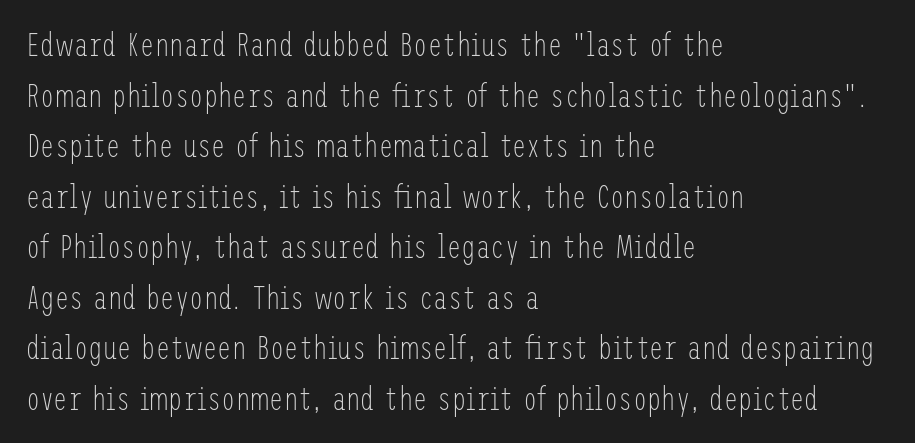
The letters look calm and open, with moderate or lighter stems. Line beginnings align vertically; line endings do not. Every character sits straight up, as roman type does. Rows of type keep a routine distance in the vertical direction. Plain, unruled lines of type. The passage shown has conventional tracking throughout.
